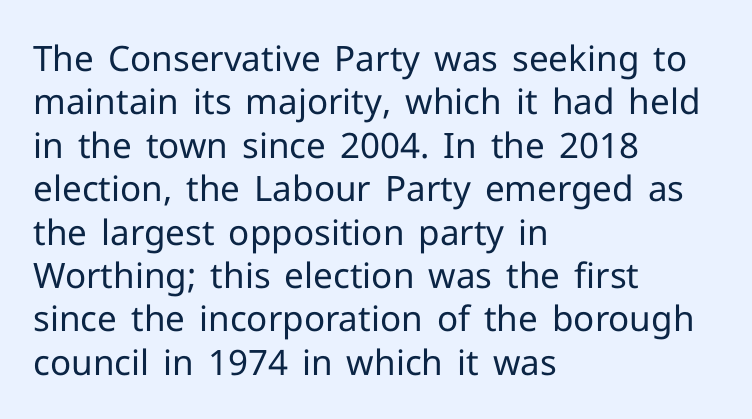
{"serif": "no", "italic": "no", "bold": "no", "weight": "regular", "width": "normal", "stroke_contrast": "low", "x_height": "medium", "monospaced": "no", "underline": "no", "align": "left", "line_spacing_ratio": 1.24, "letter_spacing": "normal", "letter_spacing_em": 0.0, "glyph_px": 35}
